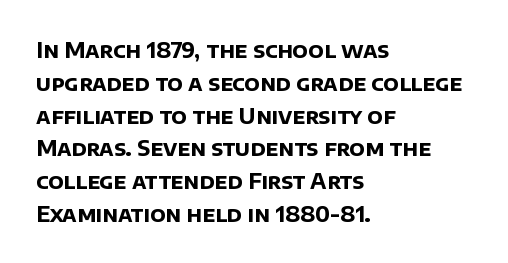
Q: Is the text bold? A: Yes.
Q: Is the text underlined? A: No.
Q: How is the paragraph aligned? A: Left-aligned.
Q: Is the spacing between letters normal or unusually wide? A: Normal.
Q: Is the spacing between lines tight, normal or loose? A: Normal.
